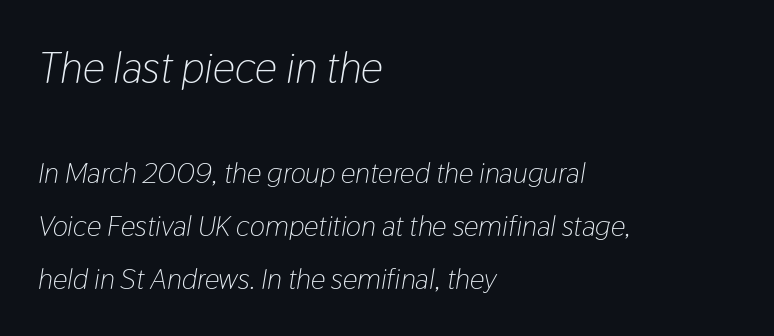
The image shows 44 px light, condensed type, italic (leaning right); set left-aligned, line spacing 1.82x, normal letter spacing, not underlined; the first (top) block is 1.52x larger; low stroke contrast and a medium x-height.
